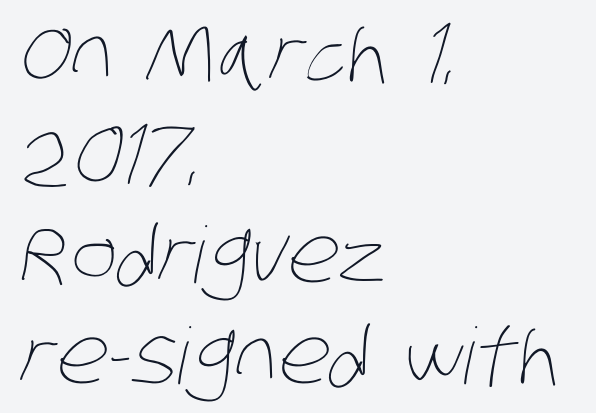
This block has exactly the height ordinary leading produces. This rendering leaves character spacing at its baseline value. Think of a printed novel: that variable character pitch is what you see here. Any mark beneath the type? The region is blank. The passage is arranged the way most books set body copy — flush left. Letters have the restrained weight of plain body copy at most.
